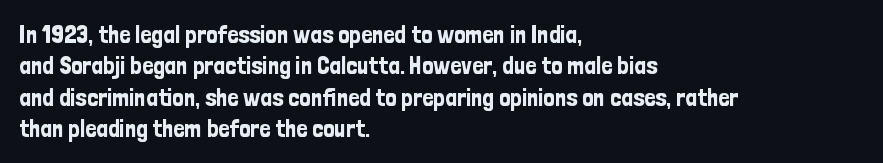
The space directly below the letters is spotless. Whoever set this chose a conventional vertical rhythm. The typesetter chose a ragged-right arrangement here. Posture: straight, roman, zero tilt. Standard letterfit; no display-style spreading of the glyphs.
